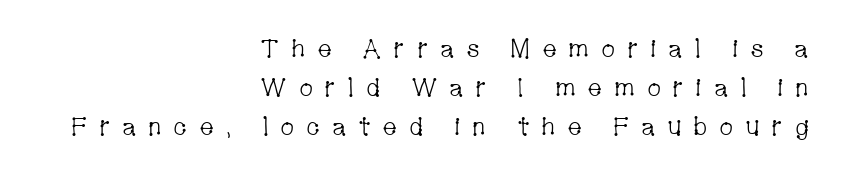
Q: Is the text bold? A: No.
Q: Is the text italic (slanted)? A: No, it is upright.
Q: Is the text underlined? A: No.
Q: How is the paragraph aligned? A: Right-aligned.
Q: Is the spacing between letters normal or unusually wide? A: Unusually wide.
Q: Is the spacing between lines tight, normal or loose? A: Normal.
